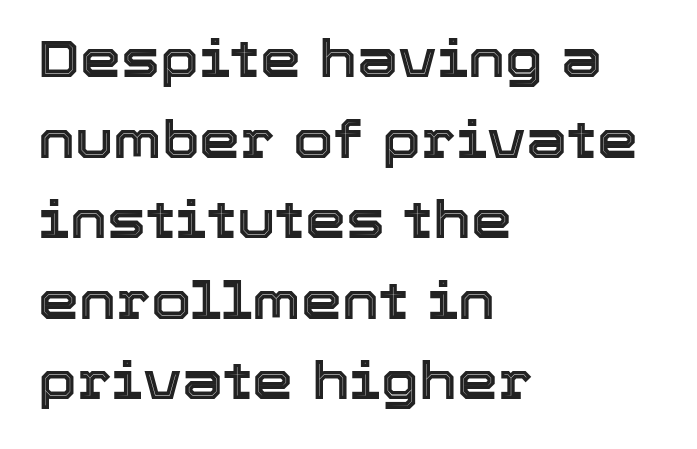
{"italic": "no", "width": "normal", "x_height": "medium", "monospaced": "no", "underline": "no", "align": "left", "line_spacing": "normal", "line_spacing_ratio": 1.55, "letter_spacing": "normal", "letter_spacing_em": 0.0, "glyph_px": 52}
